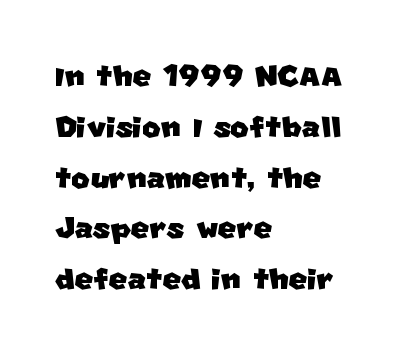
Each letter's strokes conclude bluntly, with no projecting serifs. Does the copy run flush right? No — it runs flush left. Summary of vertical rhythm: regular, with standard interline spacing. You could call the tracking neutral — neither tight nor loose. Beneath every word, the page is bare.
